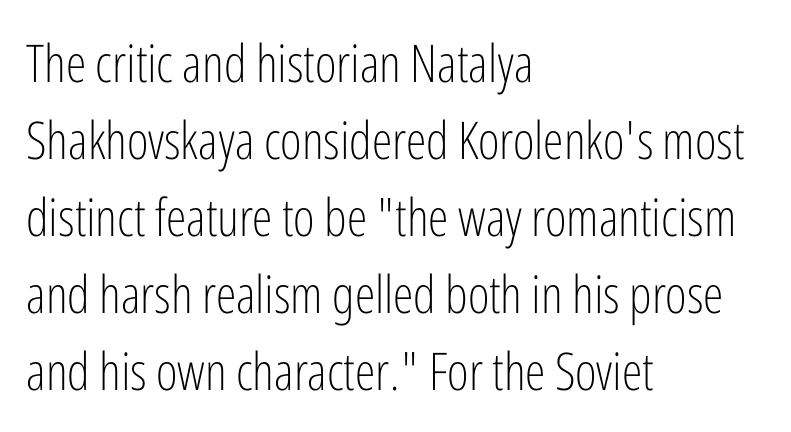
The image shows 52 px light, condensed sans-serif type, upright; set left-aligned, normal line spacing (1.48x), normal letter spacing, not underlined; low stroke contrast and a medium x-height.
